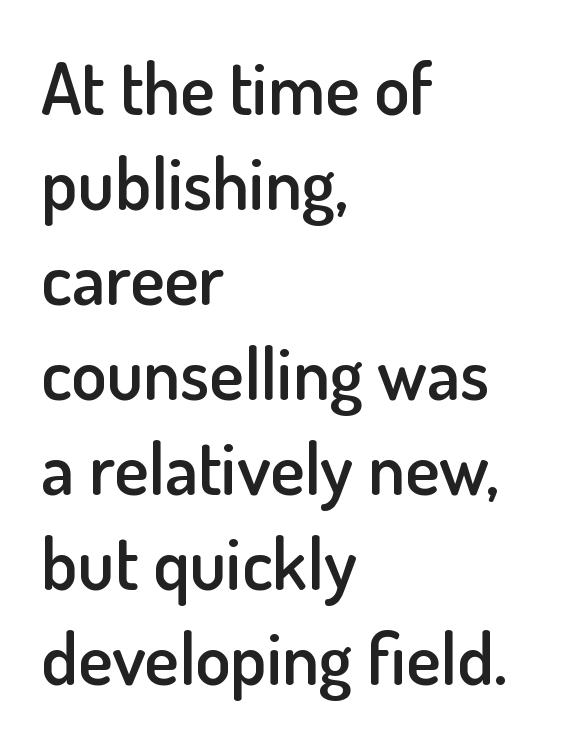
{"serif": "no", "italic": "no", "bold": "semi", "weight": "semibold", "width": "normal", "stroke_contrast": "low", "x_height": "small", "monospaced": "no", "underline": "no", "align": "left", "line_spacing": "normal", "line_spacing_ratio": 1.32, "letter_spacing": "normal", "letter_spacing_em": 0.0, "glyph_px": 72}
